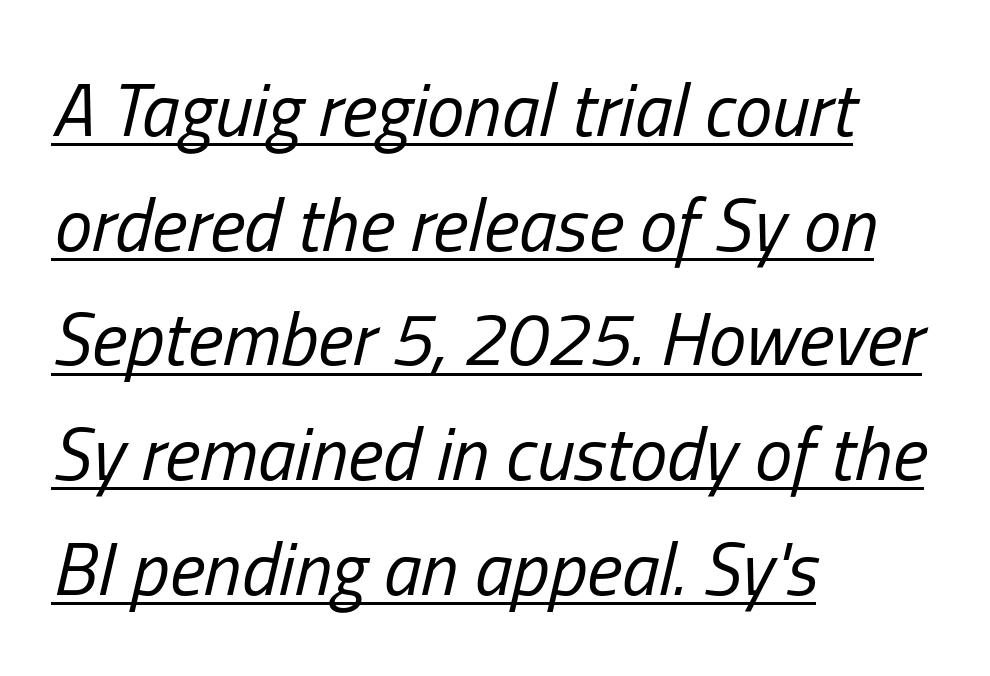
The image shows 75 px regular-weight, condensed type, italic (leaning right); set left-aligned, normal line spacing (1.53x), normal letter spacing, underlined; low stroke contrast and a medium x-height.
